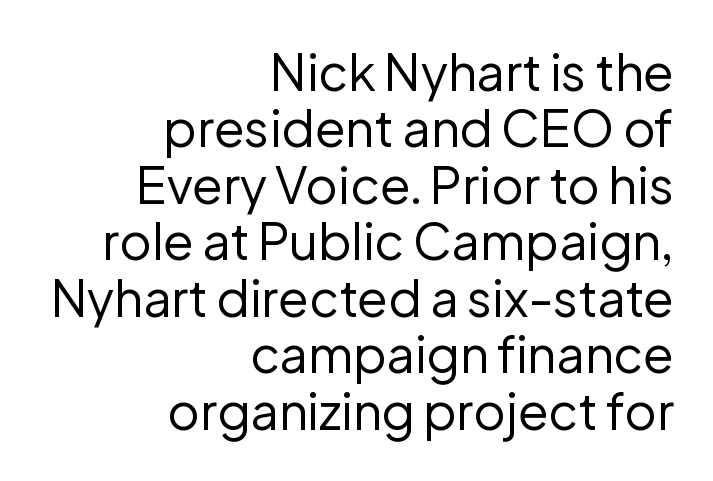
The image shows 50 px regular-weight sans-serif type, upright; set right-aligned, tight line spacing (1.13x), normal letter spacing, not underlined; low stroke contrast and a medium x-height.
